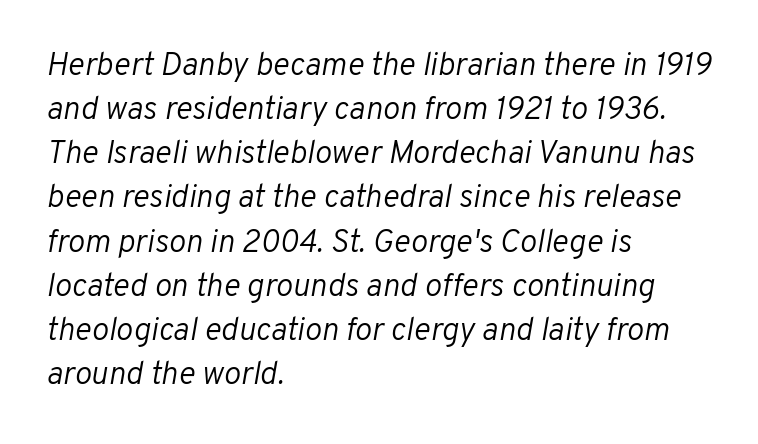
The typography opts for an oblique posture over an upright one. Words appear dense and cohesive because spacing is normal. No word sits above an underline. Teacher's note: observe the even left margin — that is flush-left alignment. The font sits on the lighter half of the weight spectrum, regular included. Each new line begins a customary step beneath the previous one.
